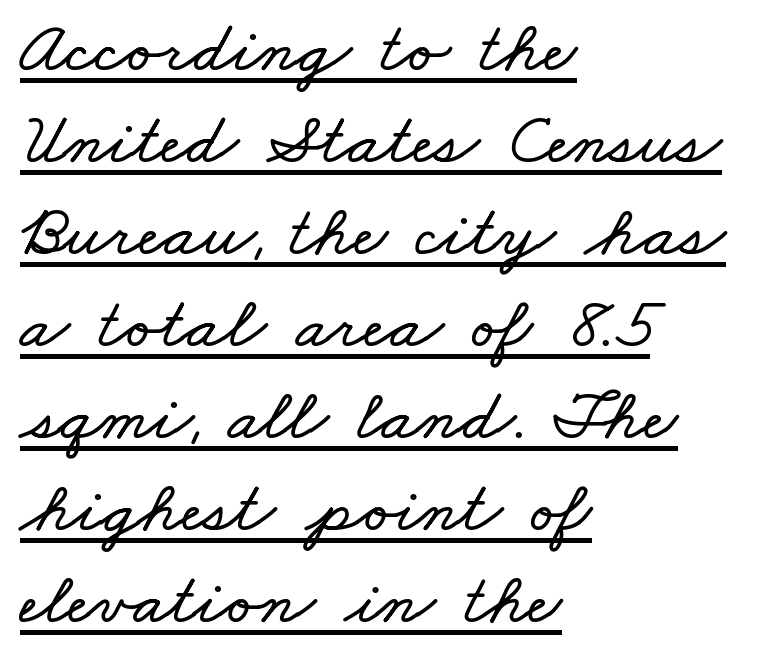
The image shows 73 px wide type; set left-aligned, normal line spacing (1.26x), normal letter spacing, underlined; low stroke contrast and a small x-height.
